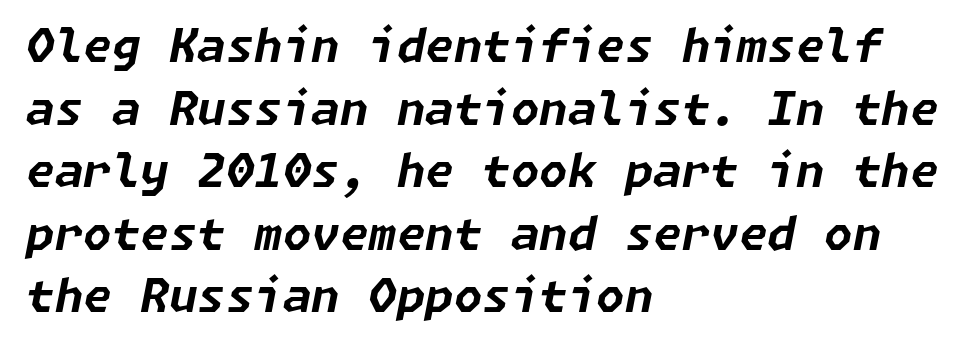
Standard letterfit; no display-style spreading of the glyphs. The rendering uses a moderate line-height, typical for paragraphs. The rendering applies a slant to the glyphs. Each line starts at the same left margin while the right side varies. Descenders hang freely into open space. The glyphs have the mass of a bold cut.
